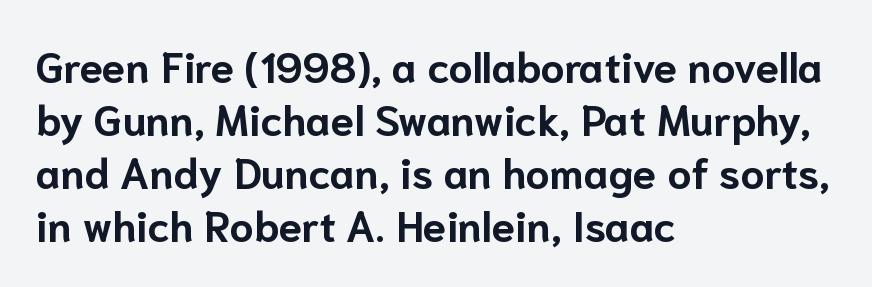
The image shows 42 px bold sans-serif type, upright; set left-aligned, normal line spacing (1.26x), normal letter spacing, not underlined; low stroke contrast and a medium x-height.
